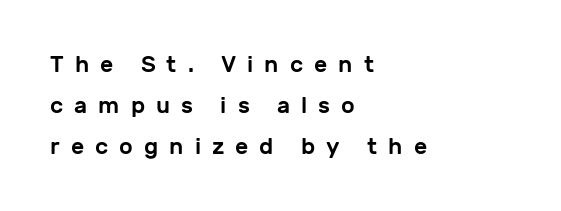
{"italic": "no", "underline": "no", "align": "left", "line_spacing_ratio": 1.79, "letter_spacing": "wide", "letter_spacing_em": 0.48, "glyph_px": 23}
